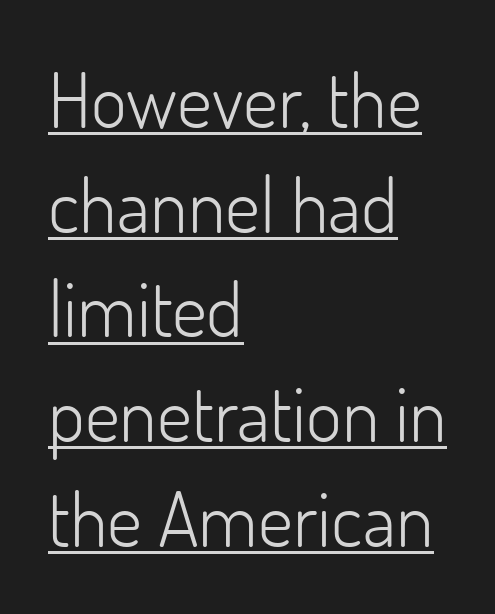
Q: Is the text bold? A: No.
Q: Is the text italic (slanted)? A: No, it is upright.
Q: Is the typeface a serif or a sans-serif typeface? A: Sans-serif.
Q: Is the text underlined? A: Yes.
Q: How is the paragraph aligned? A: Left-aligned.
Q: Is the spacing between letters normal or unusually wide? A: Normal.
Q: Is the spacing between lines tight, normal or loose? A: Normal.
Q: Width (condensed, normal, or wide)? A: Normal.
Q: Stroke contrast? A: Low.
Q: x-height? A: Small.
Q: Monospaced? A: No.
